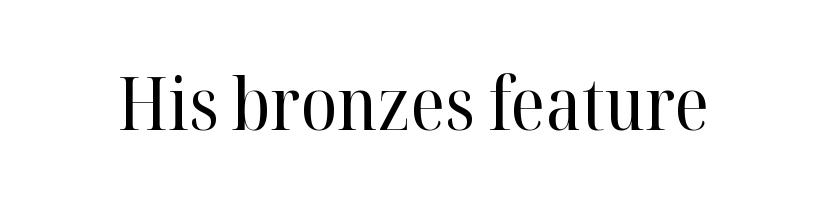
Q: Is the text bold? A: No.
Q: Is the text italic (slanted)? A: No, it is upright.
Q: Is the typeface a serif or a sans-serif typeface? A: Serif.
Q: Is the text underlined? A: No.
Q: Is the spacing between letters normal or unusually wide? A: Normal.
Q: Width (condensed, normal, or wide)? A: Normal.
Q: Stroke contrast? A: High.
Q: x-height? A: Medium.
Q: Monospaced? A: No.
